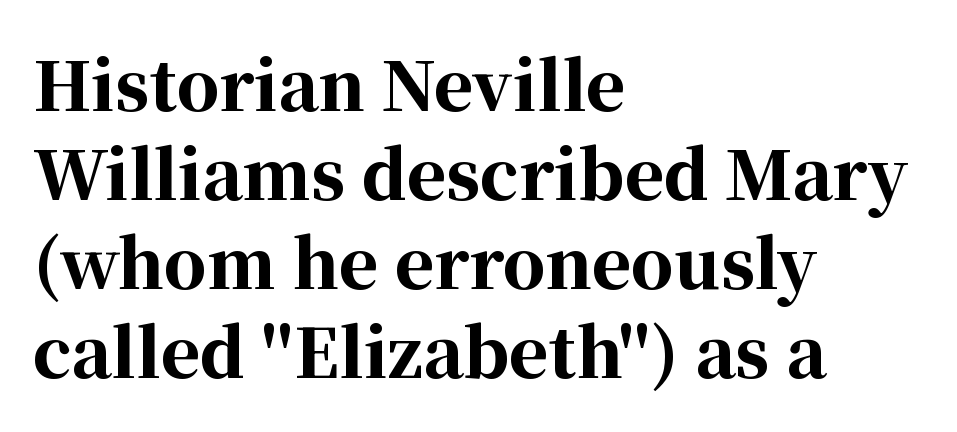
Q: Is the text bold? A: Yes.
Q: Is the text italic (slanted)? A: No, it is upright.
Q: Is the typeface a serif or a sans-serif typeface? A: Serif.
Q: Is the text underlined? A: No.
Q: How is the paragraph aligned? A: Left-aligned.
Q: Is the spacing between letters normal or unusually wide? A: Normal.
Q: Is the spacing between lines tight, normal or loose? A: Normal.
Q: Width (condensed, normal, or wide)? A: Normal.
Q: Stroke contrast? A: High.
Q: x-height? A: Medium.
Q: Monospaced? A: No.
